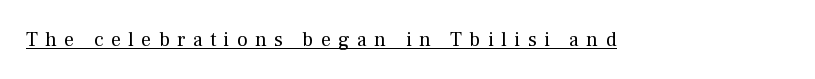
The string is rendered with underlining switched on. A quiet, ordinary-to-light weight characterises the typeface. A roman cut, with each character standing at attention. Between one letter and the next there's a generous, obvious gap.
